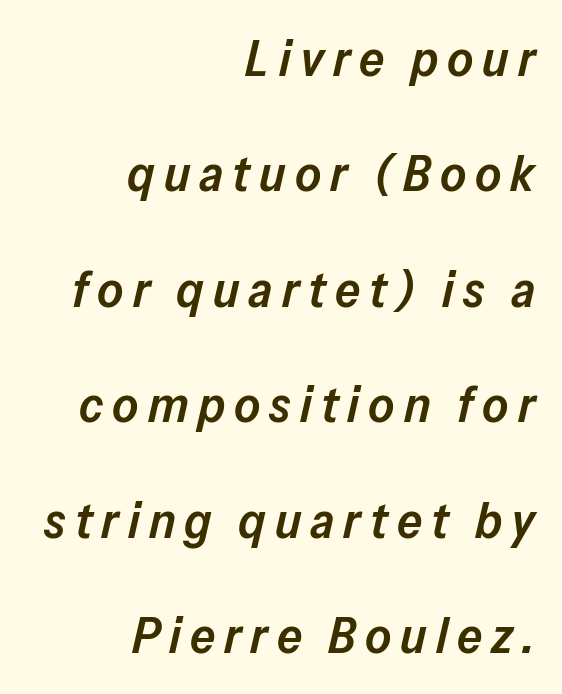
{"italic": "yes", "lean": "right", "slant_degrees": 13, "bold": "semi", "weight": "semibold", "width": "normal", "stroke_contrast": "low", "x_height": "medium", "monospaced": "no", "underline": "no", "align": "right", "line_spacing": "loose", "line_spacing_ratio": 2.31, "glyph_px": 50}
